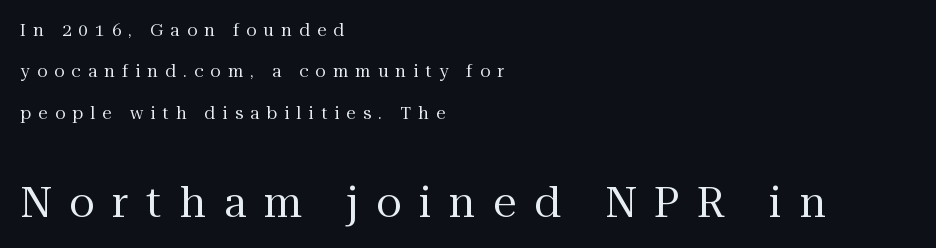
Is the type heavy? It reads as light-to-regular instead. You can tell from the footed stems that serif type was used. Line beginnings align vertically; line endings do not. Varying glyph widths throughout — classic text-font behaviour. What stands out about the letter spacing? Its width — letters are far apart. Do the letters lean? They stand straight.
